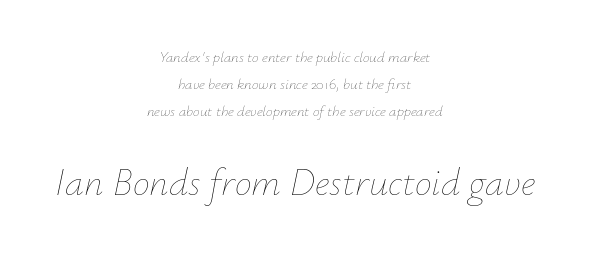
Q: Is the text bold? A: No.
Q: Is the text italic (slanted)? A: Yes, it leans right by about 12 degrees.
Q: Is the text underlined? A: No.
Q: How is the paragraph aligned? A: Centered.
Q: Is the spacing between letters normal or unusually wide? A: Normal.
Q: Which block of text is set in a larger size, the first (top) or the second (bottom)? A: The second (bottom) one.
Q: Width (condensed, normal, or wide)? A: Normal.
Q: Stroke contrast? A: Low.
Q: x-height? A: Small.
Q: Monospaced? A: No.
